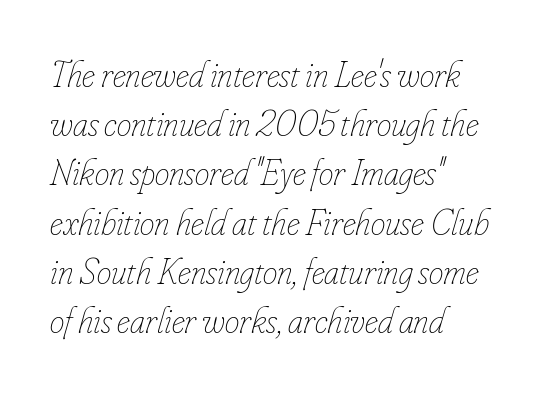
Q: Is the text bold? A: No.
Q: Is the text italic (slanted)? A: Yes, it leans right by about 16 degrees.
Q: Is the text underlined? A: No.
Q: How is the paragraph aligned? A: Left-aligned.
Q: Is the spacing between letters normal or unusually wide? A: Normal.
Q: Is the spacing between lines tight, normal or loose? A: Normal.
Q: Width (condensed, normal, or wide)? A: Condensed.
Q: Stroke contrast? A: Low.
Q: x-height? A: Small.
Q: Monospaced? A: No.
